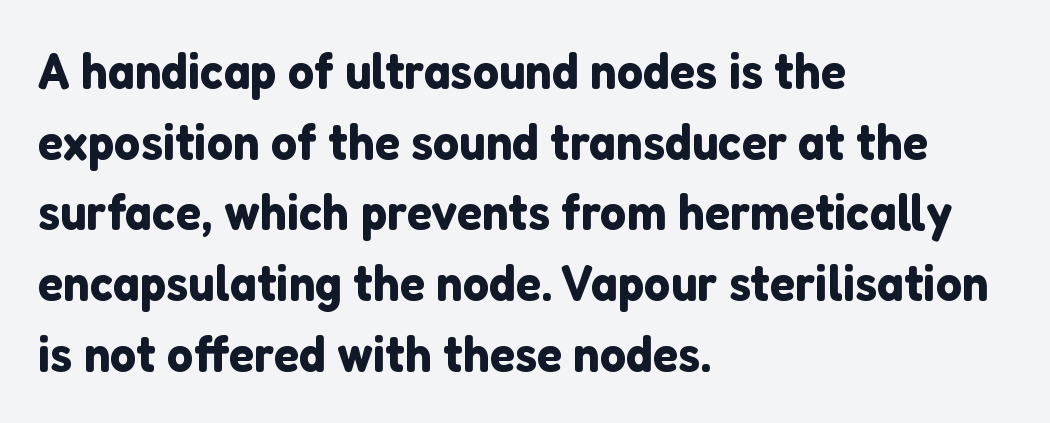
Summary of vertical rhythm: regular, with standard interline spacing. Nope, no serifs anywhere on these letters. Notice how the stems are strictly vertical — no italics here. Horizontal alignment here is leftward, the default for most running prose. Nobody drew a line under any word here.
